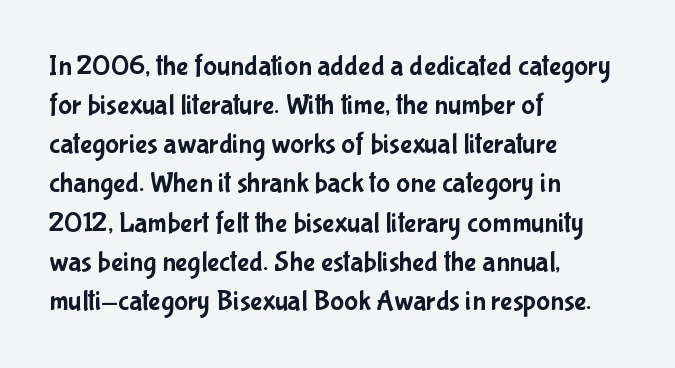
{"serif": "no", "italic": "no", "width": "condensed", "stroke_contrast": "low", "x_height": "medium", "monospaced": "no", "underline": "no", "align": "left", "line_spacing": "normal", "line_spacing_ratio": 1.35, "letter_spacing": "normal", "letter_spacing_em": 0.0, "glyph_px": 29}
